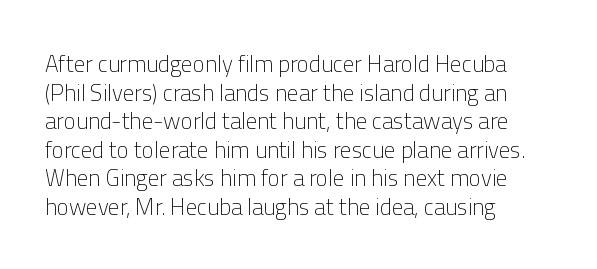
The image shows 23 px text type, upright; set left-aligned, line spacing 1.24x, normal letter spacing, not underlined.
